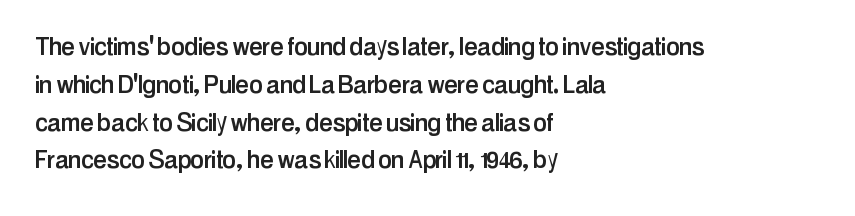
The image shows 31 px condensed sans-serif type, upright; set left-aligned, line spacing 1.22x, normal letter spacing, not underlined; low stroke contrast and a medium x-height.
